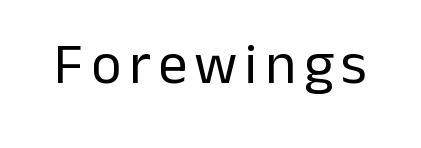
Q: Is the text bold? A: No.
Q: Is the text italic (slanted)? A: No, it is upright.
Q: Is the typeface a serif or a sans-serif typeface? A: Sans-serif.
Q: Is the text underlined? A: No.
Q: Width (condensed, normal, or wide)? A: Normal.
Q: Stroke contrast? A: Low.
Q: x-height? A: Medium.
Q: Monospaced? A: No.
